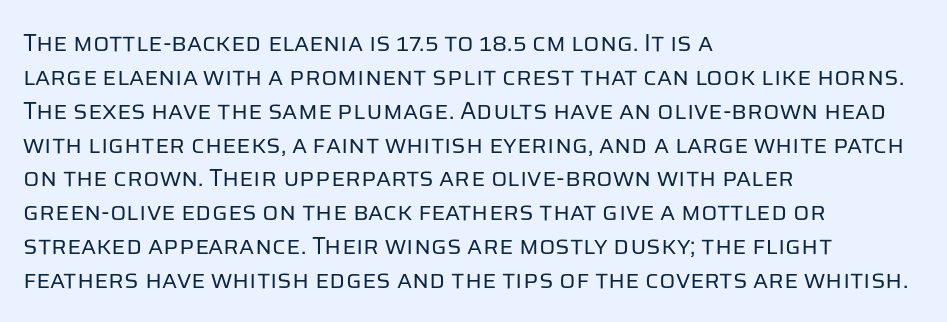
Decoration check: the copy has no underline. Teacher's note: observe the even left margin — that is flush-left alignment. Interline gaps are of average width in this sample. No chunkiness to these letters — they're not bold. These lines were composed using upright roman letters.
